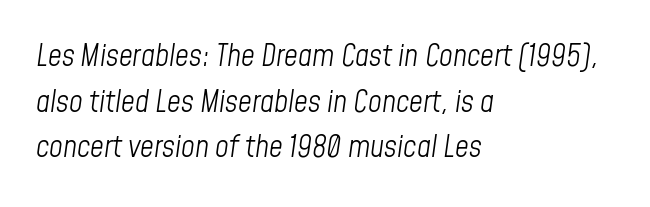
The image shows 30 px light, condensed type, italic (leaning right); set left-aligned, normal line spacing (1.52x), normal letter spacing, not underlined; low stroke contrast and a medium x-height.
